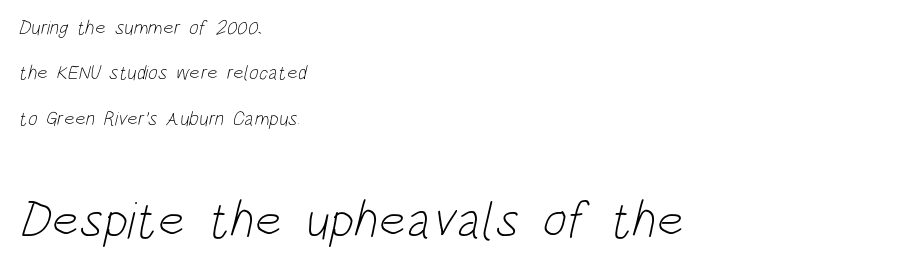
The image shows 51 px light, condensed sans-serif type; set left-aligned, loose line spacing (2.27x), normal letter spacing, not underlined; the second (bottom) block is 2.55x larger; low stroke contrast and a large x-height.
